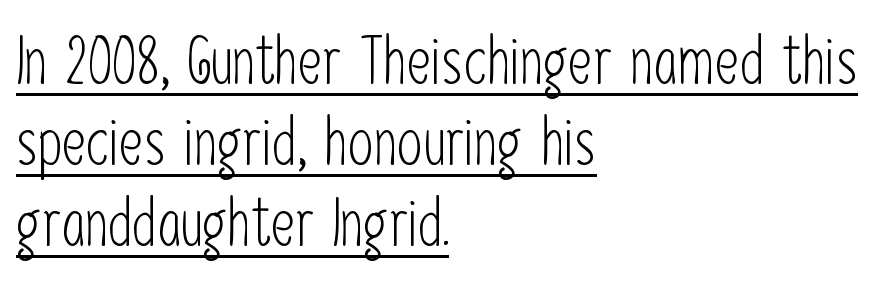
{"serif": "no", "italic": "no", "bold": "no", "weight": "light", "width": "condensed", "stroke_contrast": "low", "x_height": "medium", "monospaced": "no", "underline": "yes", "align": "left", "line_spacing_ratio": 1.23, "letter_spacing": "normal", "letter_spacing_em": 0.0, "glyph_px": 66}
